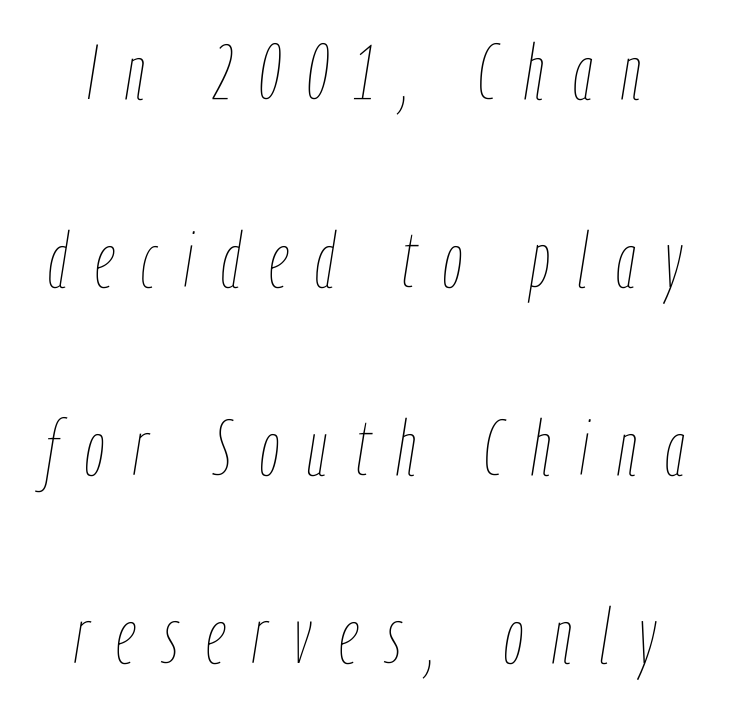
The passage shown leans; its letterforms are oblique. How are the letters spaced? Widely, with obvious added tracking. Here the designer chose a conventional face with non-uniform glyph widths. A bare baseline throughout the passage. Line spacing here is loose.
